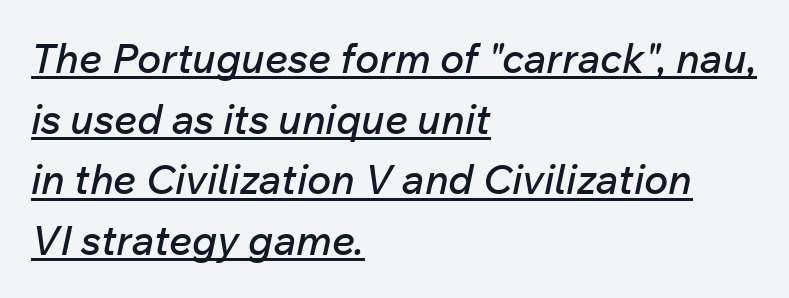
The image shows 41 px text type, italic (leaning right); set left-aligned, normal line spacing (1.48x), normal letter spacing, underlined; low stroke contrast and a medium x-height.
